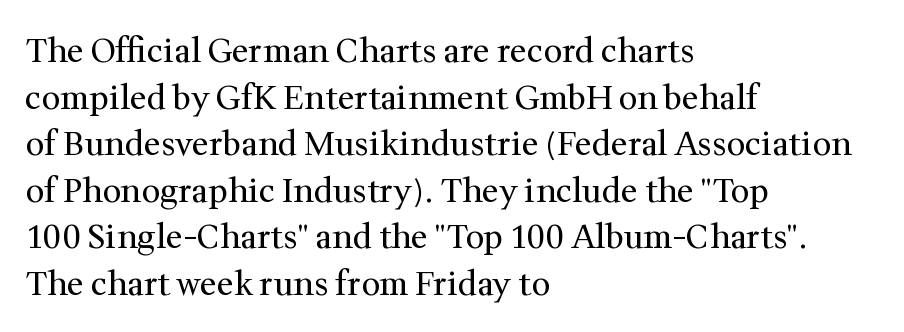
The image shows 33 px regular-weight serif type, upright; set left-aligned, normal line spacing (1.41x), normal letter spacing, not underlined; medium stroke contrast and a medium x-height.
